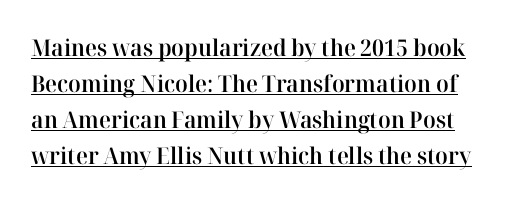
Each word holds together tightly as a unit, with standard inter-letter gaps. Set as a demibold, roughly 600 on the weight scale. The letters stand upright; this is a roman face. Line spacing here is normal. The rendered words wear a rule along their underside.
